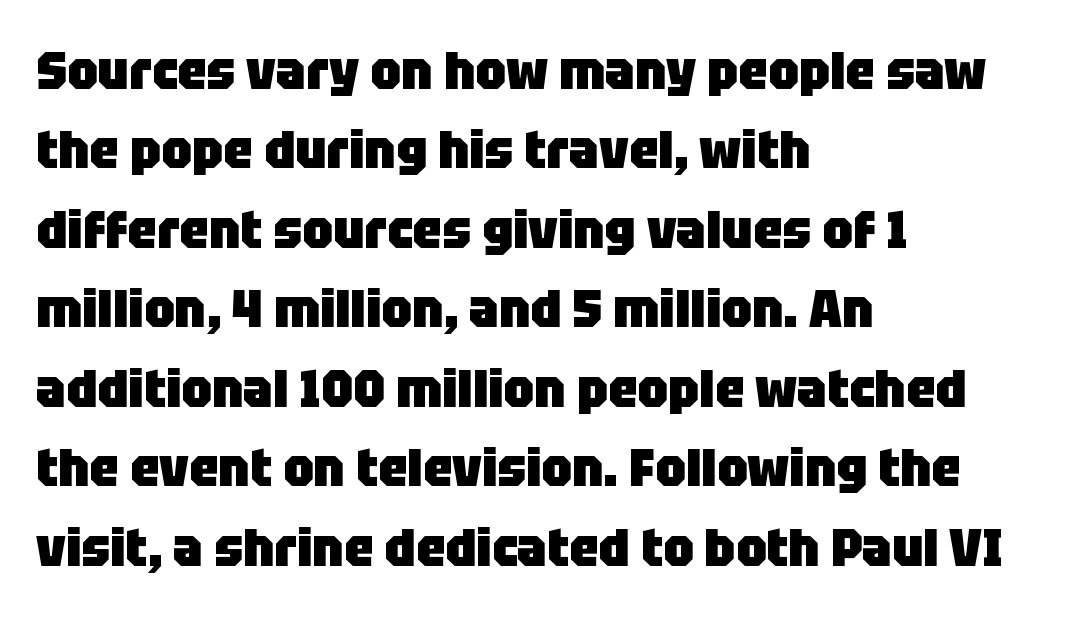
Heavy-handed strokes throughout: this text is bold. The rendering keeps characters at their native spacing. This is roman type, the default non-slanted kind. Notice how the passage keeps a crisp vertical edge on the left only.
